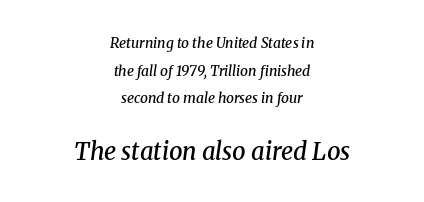
{"italic": "yes", "lean": "right", "slant_degrees": 8, "bold": "semi", "underline": "no", "align": "center", "line_spacing": "loose", "line_spacing_ratio": 1.98, "letter_spacing": "normal", "letter_spacing_em": 0.0, "larger_block": "second", "size_ratio": 1.71, "glyph_px": 24}
